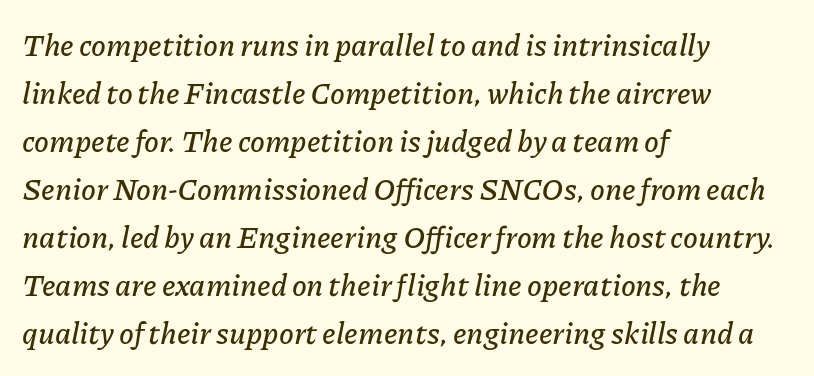
Q: Is the text italic (slanted)? A: Yes, it leans right by about 11 degrees.
Q: Is the text underlined? A: No.
Q: How is the paragraph aligned? A: Left-aligned.
Q: Is the spacing between letters normal or unusually wide? A: Normal.
Q: Is the spacing between lines tight, normal or loose? A: Normal.
Q: Width (condensed, normal, or wide)? A: Normal.
Q: Stroke contrast? A: Low.
Q: x-height? A: Medium.
Q: Monospaced? A: No.
